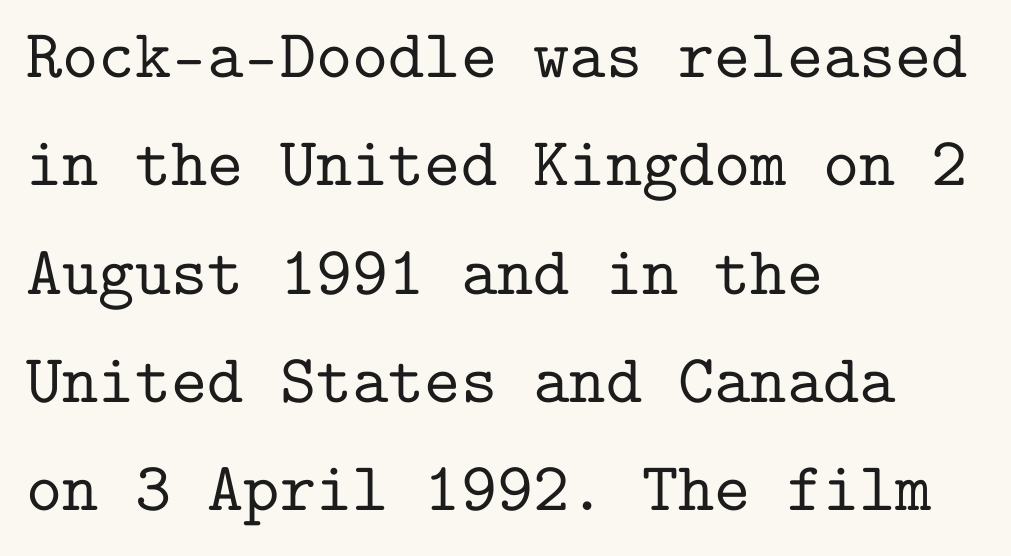
{"serif": "yes", "italic": "no", "width": "normal", "stroke_contrast": "low", "x_height": "medium", "monospaced": "yes", "underline": "no", "align": "left", "line_spacing": "normal", "line_spacing_ratio": 1.57, "letter_spacing": "normal", "letter_spacing_em": 0.0, "glyph_px": 69}
